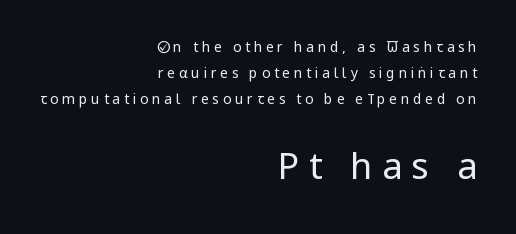
The image shows 36 px regular-weight, condensed sans-serif type, upright; set right-aligned, line spacing 1.85x, unusually wide letter spacing (+0.26 em), not underlined; the second (bottom) block is 2.57x larger; low stroke contrast and a large x-height.
